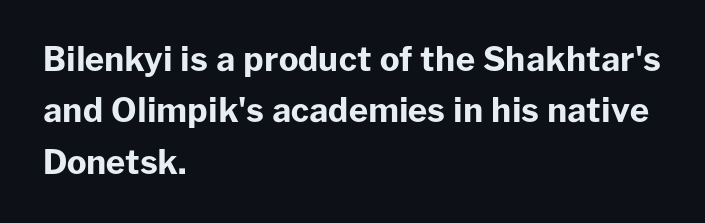
Q: Is the text bold? A: Yes.
Q: Is the text italic (slanted)? A: No, it is upright.
Q: Is the typeface a serif or a sans-serif typeface? A: Sans-serif.
Q: Is the text underlined? A: No.
Q: How is the paragraph aligned? A: Left-aligned.
Q: Is the spacing between letters normal or unusually wide? A: Normal.
Q: Is the spacing between lines tight, normal or loose? A: Normal.
Q: Width (condensed, normal, or wide)? A: Normal.
Q: Stroke contrast? A: Low.
Q: x-height? A: Medium.
Q: Monospaced? A: No.
